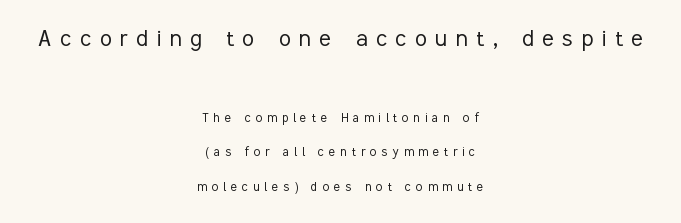
Does the leading feel generous? Absolutely, it's lavish. The designer gave the opening block more size than the closing block. Caption: face not bold, strokes unweighted. The setting favours the middle, as headings and verse often do.
